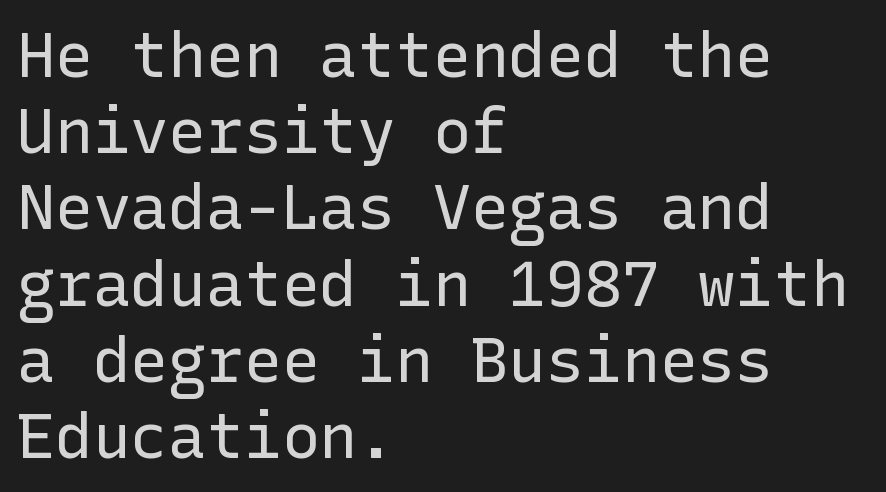
Q: Is the text bold? A: No.
Q: Is the text italic (slanted)? A: No, it is upright.
Q: Is the typeface a serif or a sans-serif typeface? A: Sans-serif.
Q: Is the text underlined? A: No.
Q: How is the paragraph aligned? A: Left-aligned.
Q: Is the spacing between letters normal or unusually wide? A: Normal.
Q: Width (condensed, normal, or wide)? A: Normal.
Q: Stroke contrast? A: Low.
Q: x-height? A: Medium.
